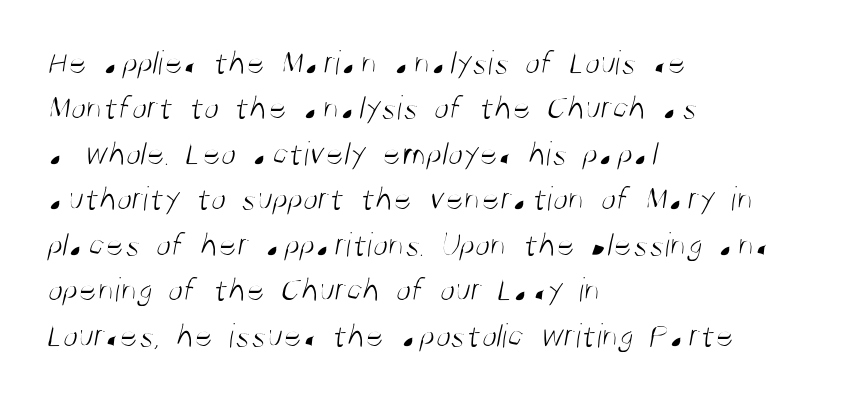
The image shows 35 px light, condensed sans-serif type; set left-aligned, normal line spacing (1.3x), normal letter spacing, not underlined; medium stroke contrast and a large x-height.
